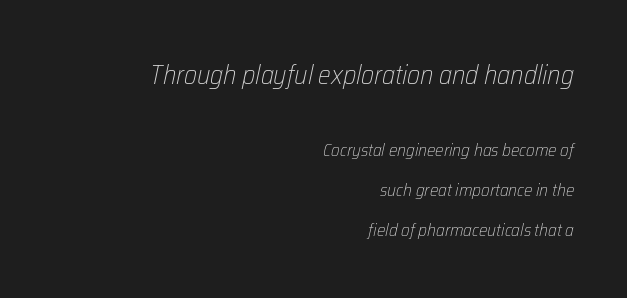
Q: Is the text bold? A: No.
Q: Is the text italic (slanted)? A: Yes, it leans right by about 12 degrees.
Q: Is the text underlined? A: No.
Q: How is the paragraph aligned? A: Right-aligned.
Q: Is the spacing between letters normal or unusually wide? A: Normal.
Q: Is the spacing between lines tight, normal or loose? A: Loose.
Q: Which block of text is set in a larger size, the first (top) or the second (bottom)? A: The first (top) one.
